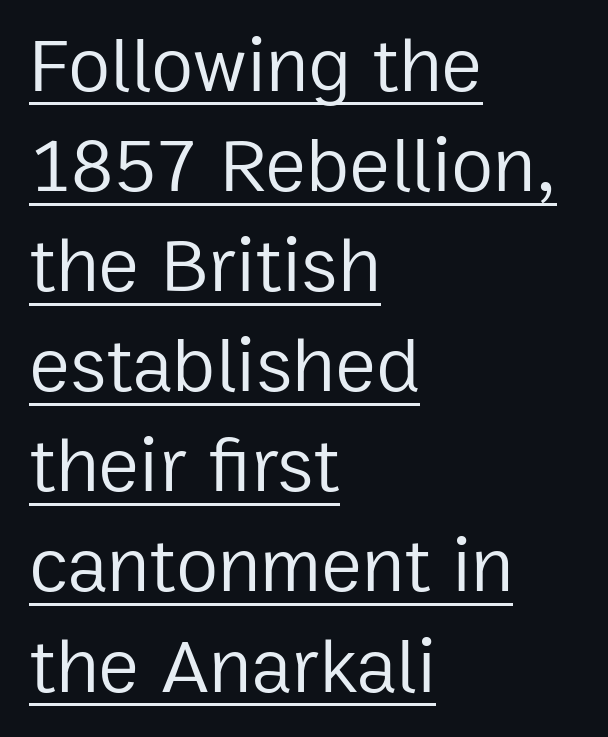
The image shows 77 px regular-weight sans-serif type, upright; set left-aligned, normal line spacing (1.3x), normal letter spacing, underlined; low stroke contrast and a medium x-height.
